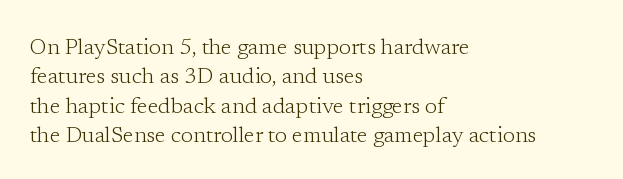
The image shows 22 px text type, upright; set left-aligned, normal line spacing (1.34x), normal letter spacing, not underlined.
